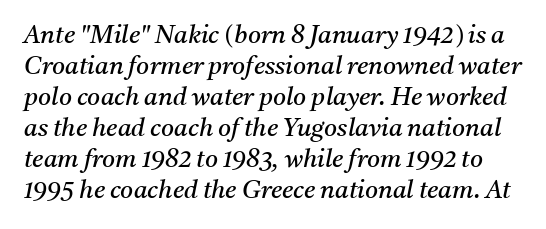
{"italic": "yes", "lean": "right", "slant_degrees": 11, "bold": "no", "underline": "no", "line_spacing_ratio": 1.24, "letter_spacing": "normal", "letter_spacing_em": 0.0, "glyph_px": 25}
